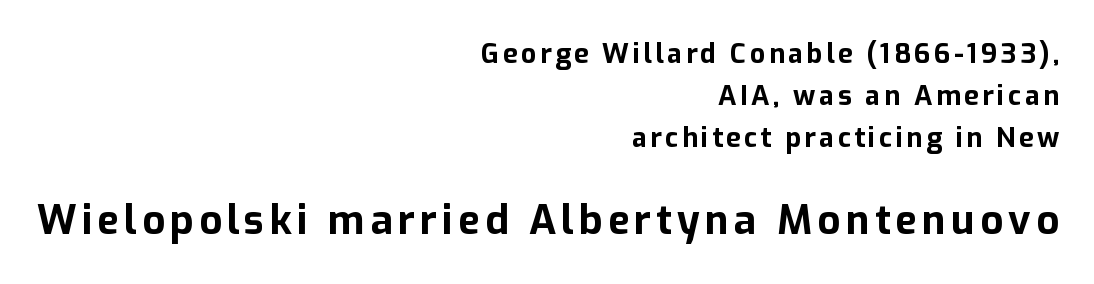
Q: Is the text bold? A: Yes.
Q: Is the text italic (slanted)? A: No, it is upright.
Q: Is the typeface a serif or a sans-serif typeface? A: Sans-serif.
Q: Is the text underlined? A: No.
Q: How is the paragraph aligned? A: Right-aligned.
Q: Is the spacing between lines tight, normal or loose? A: Normal.
Q: Which block of text is set in a larger size, the first (top) or the second (bottom)? A: The second (bottom) one.
Q: Width (condensed, normal, or wide)? A: Normal.
Q: Stroke contrast? A: Low.
Q: x-height? A: Medium.
Q: Monospaced? A: No.
